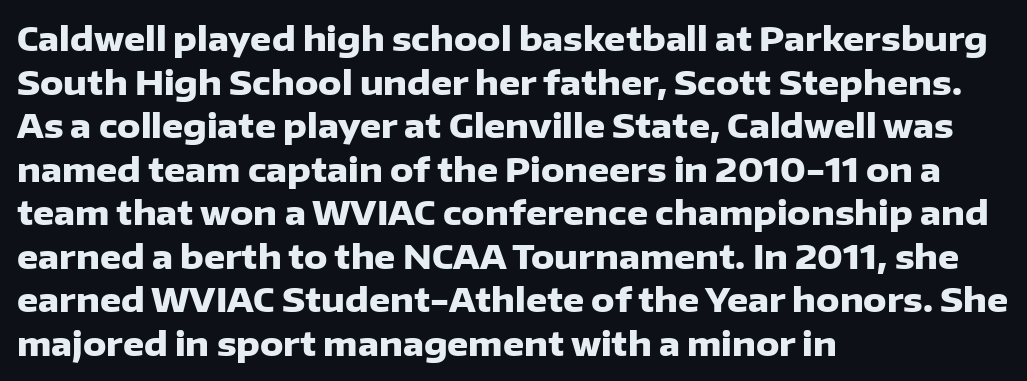
The image shows 33 px heavy sans-serif type, upright; set left-aligned, normal line spacing (1.32x), normal letter spacing, not underlined; low stroke contrast and a medium x-height.
